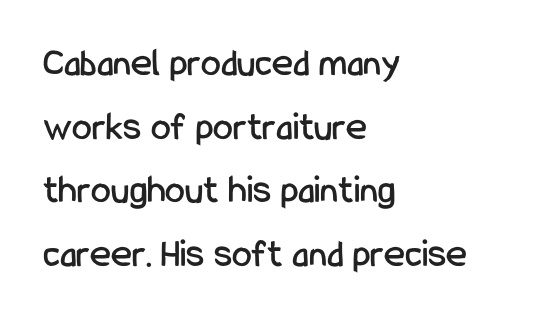
{"serif": "no", "italic": "no", "width": "condensed", "stroke_contrast": "low", "x_height": "medium", "monospaced": "no", "underline": "no", "align": "left", "line_spacing": "normal", "line_spacing_ratio": 1.59, "letter_spacing": "normal", "letter_spacing_em": 0.0, "glyph_px": 40}
